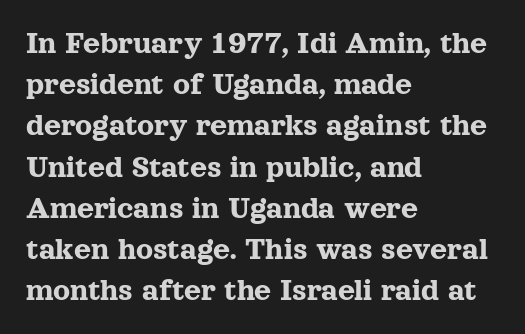
{"serif": "yes", "italic": "no", "width": "normal", "x_height": "medium", "monospaced": "no", "underline": "no", "align": "left", "line_spacing": "normal", "line_spacing_ratio": 1.25, "letter_spacing": "normal", "letter_spacing_em": 0.0, "glyph_px": 33}
